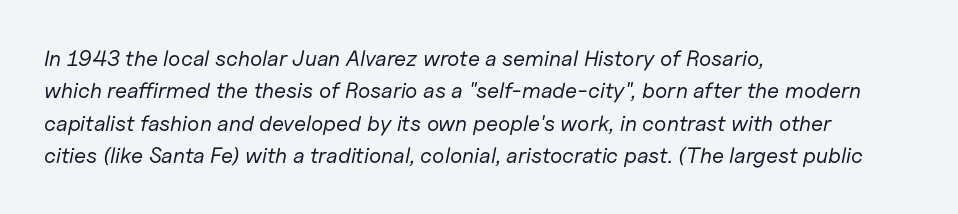
The image shows 22 px text type, italic (leaning right); set left-aligned, normal line spacing (1.47x), normal letter spacing, not underlined.
